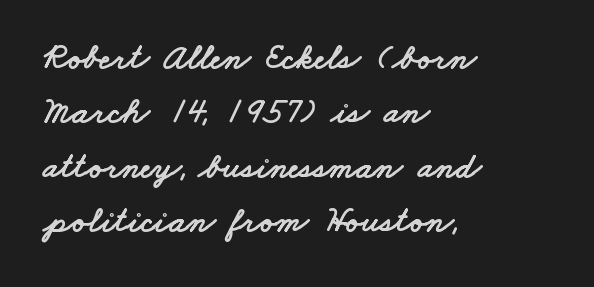
{"serif": "no", "width": "wide", "stroke_contrast": "low", "x_height": "small", "monospaced": "no", "underline": "no", "align": "left", "line_spacing": "normal", "line_spacing_ratio": 1.51, "letter_spacing": "normal", "letter_spacing_em": 0.0, "glyph_px": 36}
